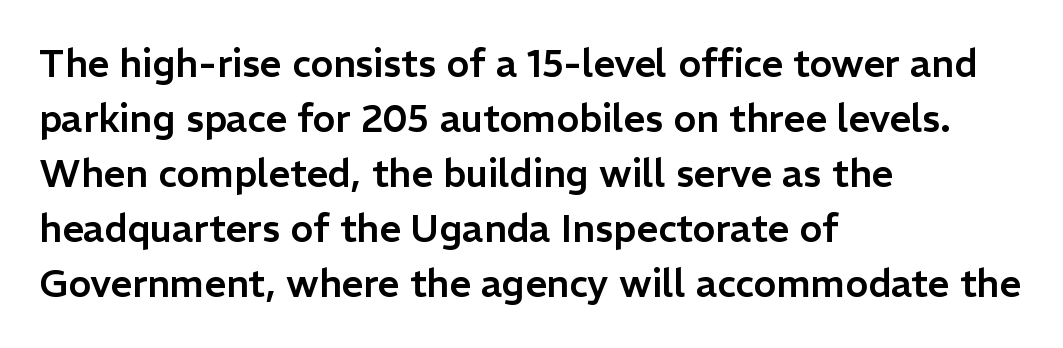
Compared with a centered layout, this one pins lines to the left instead. The lines sit at an ordinary, default distance from one another. In terms of posture, this sample is upright. Descenders hang freely into open space. The text was rendered using a sans face with plain stroke endings. This sample has the flowing, uneven cadence of proportional lettering.
